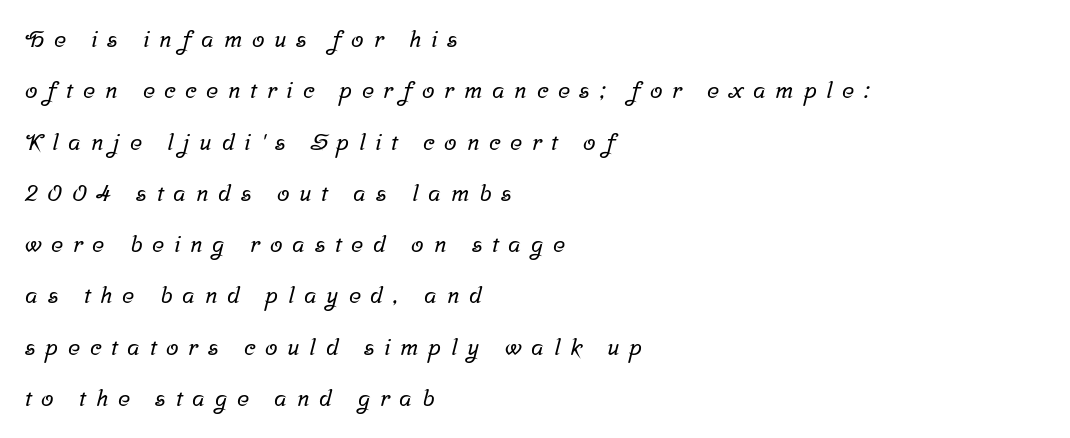
The image shows 23 px text type; set left-aligned, loose line spacing (2.23x), unusually wide letter spacing (+0.42 em), not underlined.
